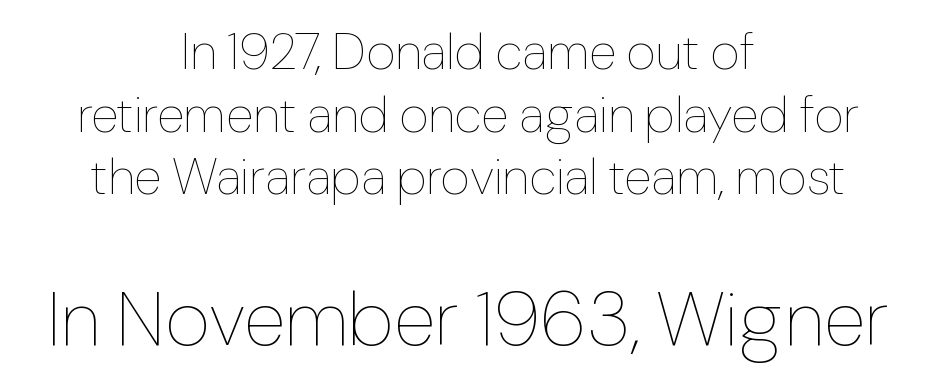
{"italic": "no", "bold": "no", "weight": "thin", "width": "normal", "stroke_contrast": "low", "x_height": "medium", "monospaced": "no", "underline": "no", "align": "center", "line_spacing_ratio": 1.23, "letter_spacing": "normal", "letter_spacing_em": 0.0, "larger_block": "second", "size_ratio": 1.51, "glyph_px": 77}
